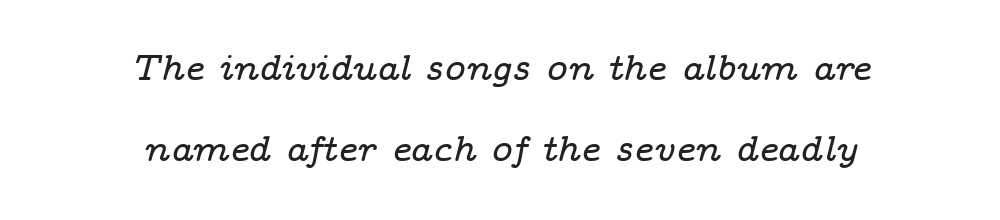
Q: Is the text italic (slanted)? A: Yes, it leans right by about 14 degrees.
Q: Is the typeface a serif or a sans-serif typeface? A: Serif.
Q: Is the text underlined? A: No.
Q: How is the paragraph aligned? A: Centered.
Q: Is the spacing between letters normal or unusually wide? A: Normal.
Q: Is the spacing between lines tight, normal or loose? A: Loose.
Q: Width (condensed, normal, or wide)? A: Wide.
Q: Stroke contrast? A: Low.
Q: x-height? A: Medium.
Q: Monospaced? A: No.
